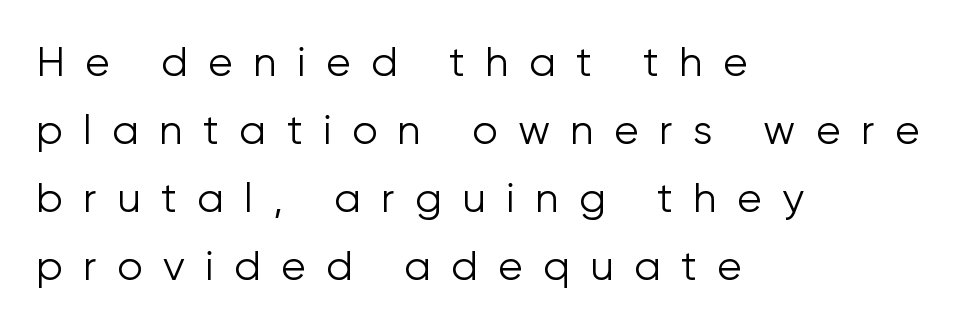
Words appear elongated and porous because spacing is wide. Only glyphs here, with clear space below each row. The space between consecutive lines is moderate. If you drew a ruler down the left edge, every line would touch it. The face used here is proportionally spaced, like ordinary book or web type. No chunkiness to these letters — they're not bold.
